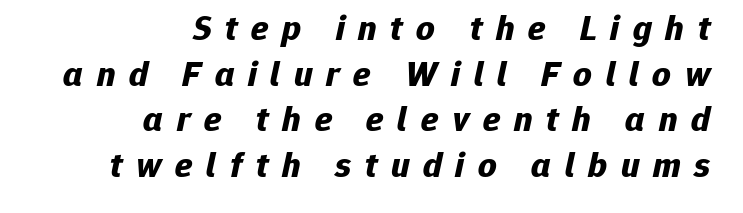
The image shows 36 px bold type, italic (leaning right); set right-aligned, normal line spacing (1.27x), unusually wide letter spacing (+0.38 em), not underlined; low stroke contrast and a medium x-height.
